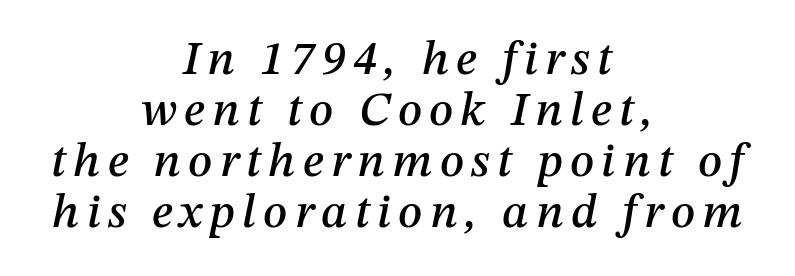
When letters slant like this, we call the style italic. Beneath every word, the page is bare. Each new line begins almost immediately beneath the previous one. Each letter keeps its own natural width here, so spacing adapts to shape. The paragraph has two soft edges and a firm central axis.
